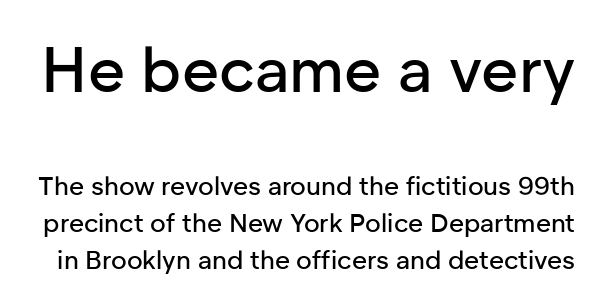
Q: Is the text italic (slanted)? A: No, it is upright.
Q: Is the typeface a serif or a sans-serif typeface? A: Sans-serif.
Q: Is the text underlined? A: No.
Q: Is the spacing between letters normal or unusually wide? A: Normal.
Q: Is the spacing between lines tight, normal or loose? A: Normal.
Q: Which block of text is set in a larger size, the first (top) or the second (bottom)? A: The first (top) one.
Q: Width (condensed, normal, or wide)? A: Normal.
Q: Stroke contrast? A: Low.
Q: x-height? A: Medium.
Q: Monospaced? A: No.
